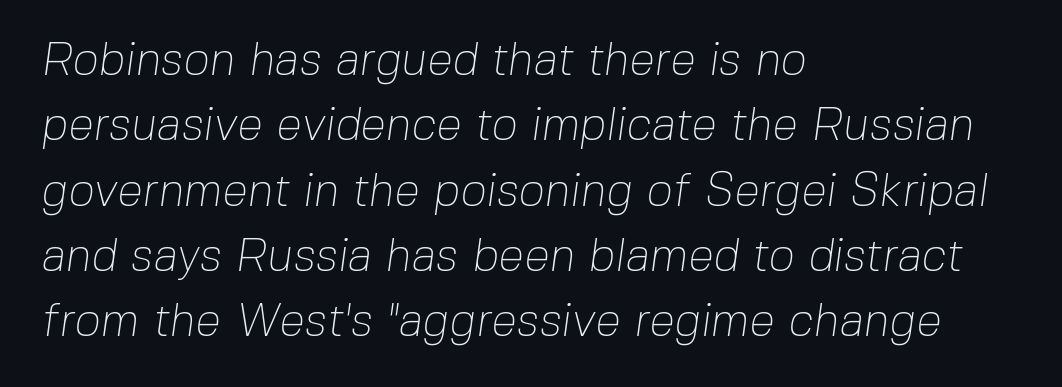
Q: Is the text bold? A: No.
Q: Is the typeface a serif or a sans-serif typeface? A: Sans-serif.
Q: Is the text underlined? A: No.
Q: How is the paragraph aligned? A: Left-aligned.
Q: Is the spacing between letters normal or unusually wide? A: Normal.
Q: Is the spacing between lines tight, normal or loose? A: Normal.
Q: Width (condensed, normal, or wide)? A: Normal.
Q: Stroke contrast? A: Low.
Q: x-height? A: Medium.
Q: Monospaced? A: No.
